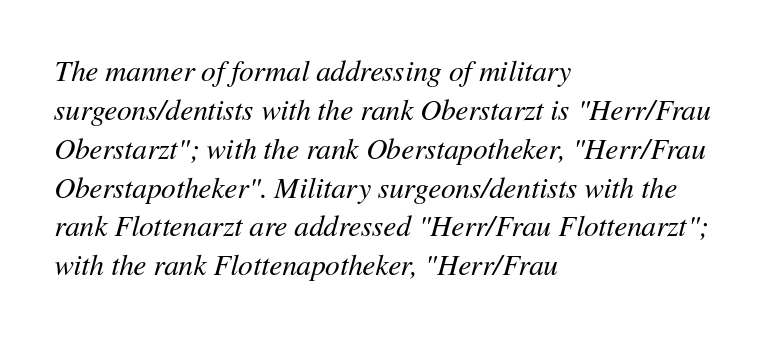
No letter is thick-stroked: the sample isn't bold. How would I describe the line gaps? Plain and ordinary. Only glyphs here, with clear space below each row. Every character sits at an angle, as italics do.
